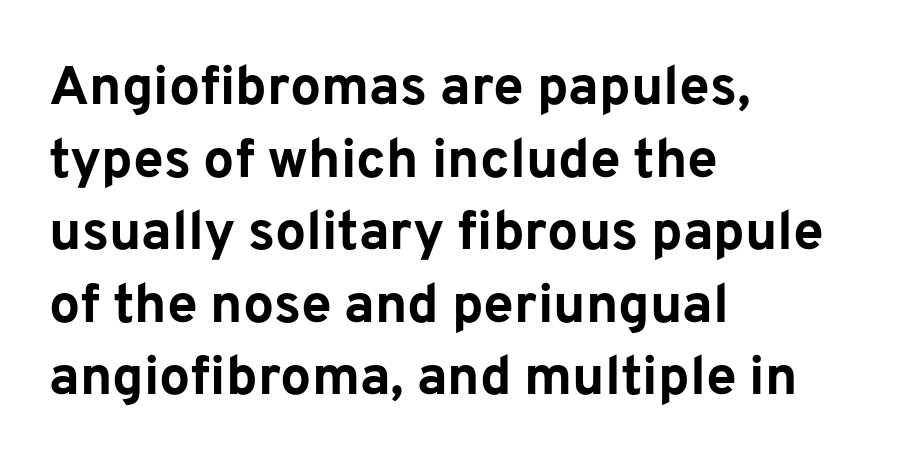
Rows of type keep a routine distance in the vertical direction. Its strokes are broad and dark, the hallmark of bold type. Note the varied advance widths — an 'i' is clearly narrower than an 'm'. Each word holds together tightly as a unit, with standard inter-letter gaps. Casual observation: everything's shoved over to the left. Grotesque or geometric, the face here clearly has no serifs.
